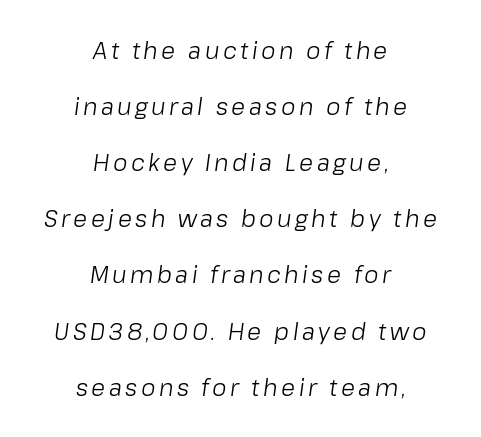
Q: Is the text bold? A: No.
Q: Is the text italic (slanted)? A: Yes, it leans right by about 8 degrees.
Q: Is the text underlined? A: No.
Q: How is the paragraph aligned? A: Centered.
Q: Is the spacing between lines tight, normal or loose? A: Loose.
